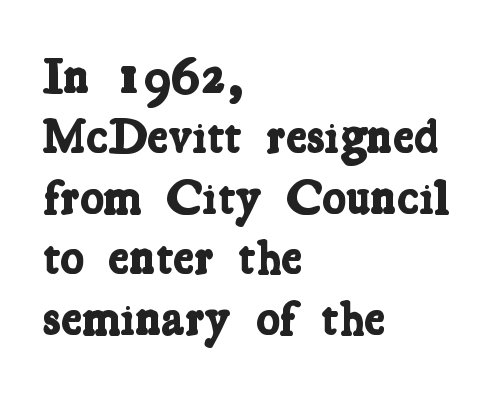
Q: Is the text bold? A: Yes.
Q: Is the typeface a serif or a sans-serif typeface? A: Serif.
Q: Is the text underlined? A: No.
Q: How is the paragraph aligned? A: Left-aligned.
Q: Is the spacing between letters normal or unusually wide? A: Normal.
Q: Width (condensed, normal, or wide)? A: Condensed.
Q: Stroke contrast? A: Low.
Q: x-height? A: Medium.
Q: Monospaced? A: No.
